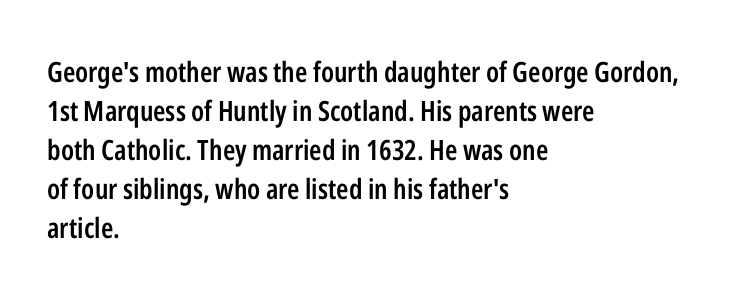
The image shows 28 px semibold, condensed sans-serif type, upright; set left-aligned, normal line spacing (1.39x), normal letter spacing, not underlined; low stroke contrast and a medium x-height.
